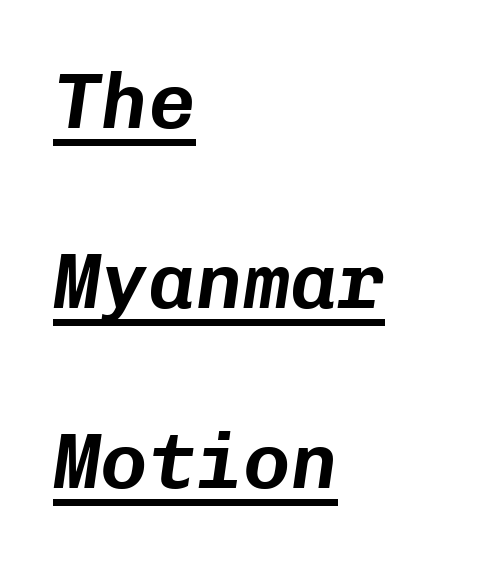
A continuous stroke trails under the words, as in a hyperlink. The letterforms sit shoulder to shoulder at normal distance. Notice how the passage keeps a crisp vertical edge on the left only. The passage shown leans; its letterforms are oblique. A typesetter would call this leading open, well beyond the default.
